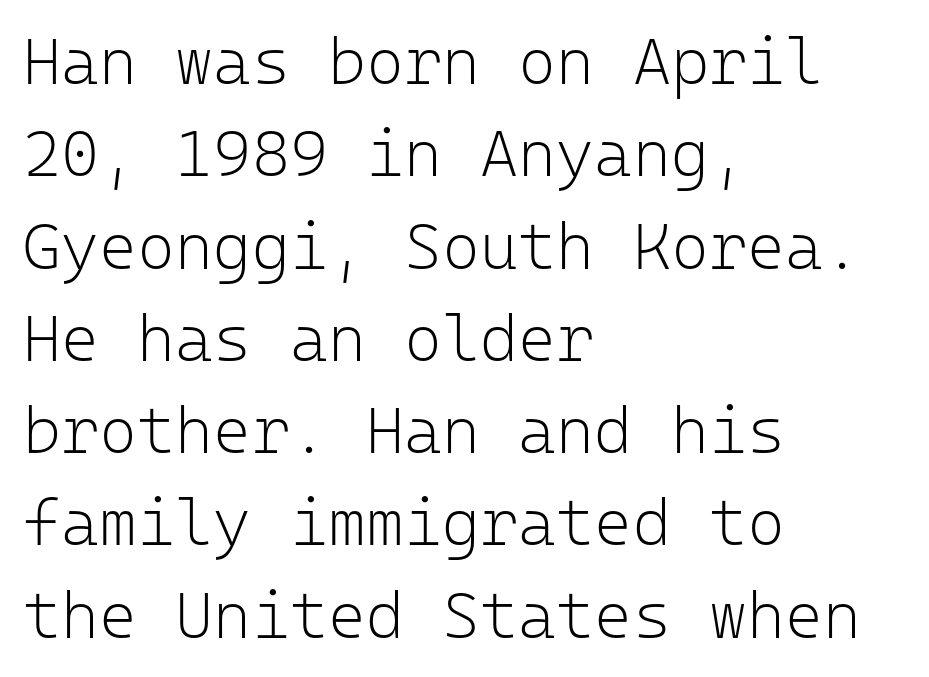
{"serif": "no", "italic": "no", "bold": "no", "weight": "light", "width": "normal", "stroke_contrast": "low", "x_height": "medium", "monospaced": "yes", "underline": "no", "align": "left", "line_spacing": "normal", "line_spacing_ratio": 1.42, "letter_spacing": "normal", "letter_spacing_em": 0.0, "glyph_px": 65}
